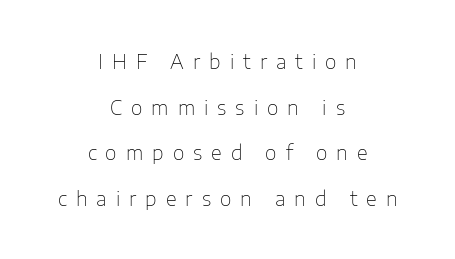
The space directly below the letters is spotless. Typeset on center — no edge is straight. The letterforms sit at book weight or below. Is there much room between lines? Yes — plenty of vertical air separates them. When letters stand straight like this, we call the style roman or upright.
